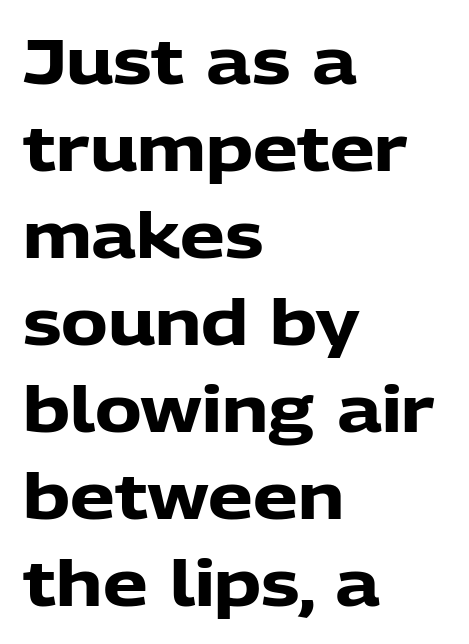
The image shows 63 px heavy sans-serif type, upright; set left-aligned, normal line spacing (1.38x), normal letter spacing, not underlined; low stroke contrast and a medium x-height.
